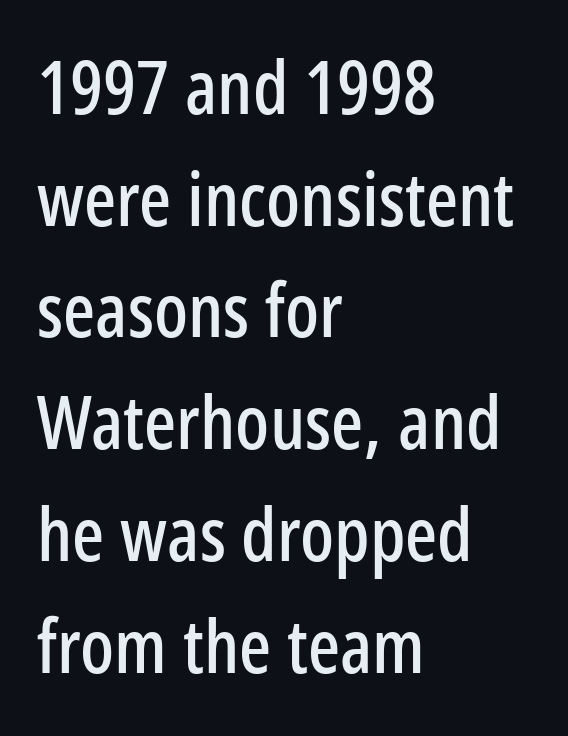
The image shows 75 px condensed sans-serif type, upright; set left-aligned, normal line spacing (1.49x), normal letter spacing, not underlined; low stroke contrast and a medium x-height.
